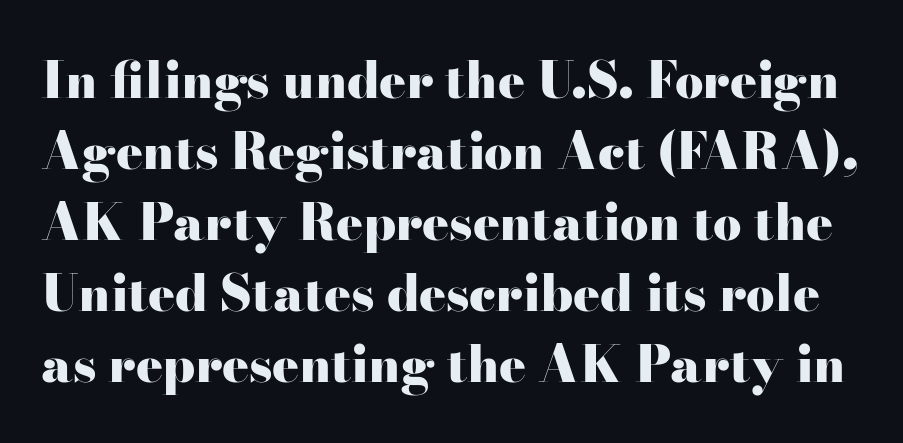
Q: Is the text bold? A: Yes.
Q: Is the text italic (slanted)? A: No, it is upright.
Q: Is the typeface a serif or a sans-serif typeface? A: Serif.
Q: Is the text underlined? A: No.
Q: Is the spacing between letters normal or unusually wide? A: Normal.
Q: Is the spacing between lines tight, normal or loose? A: Normal.
Q: Width (condensed, normal, or wide)? A: Wide.
Q: Stroke contrast? A: High.
Q: x-height? A: Small.
Q: Monospaced? A: No.
